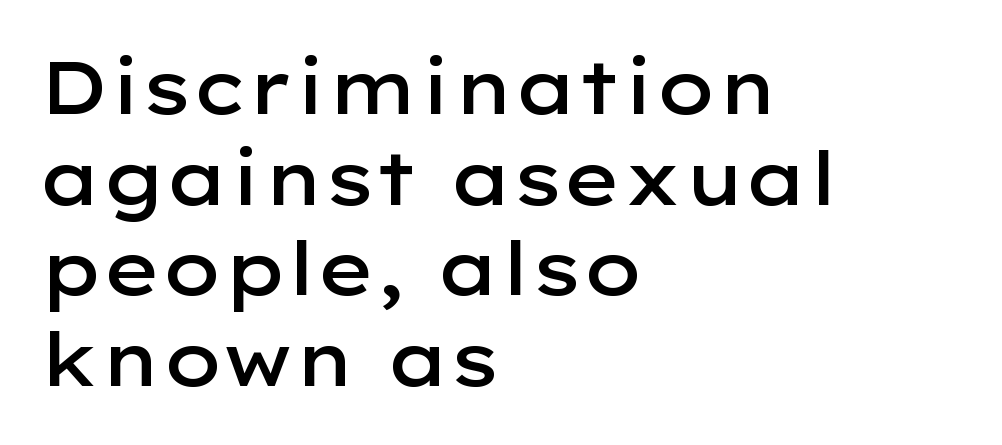
The rendering anchors every line to the left-hand side. The specimen omits any rule beneath the text block's lines. Do the letters lean? They stand straight. The rendering uses a semibold face; strokes are thickened but not to full bold. Each letter keeps its own natural width here, so spacing adapts to shape.
